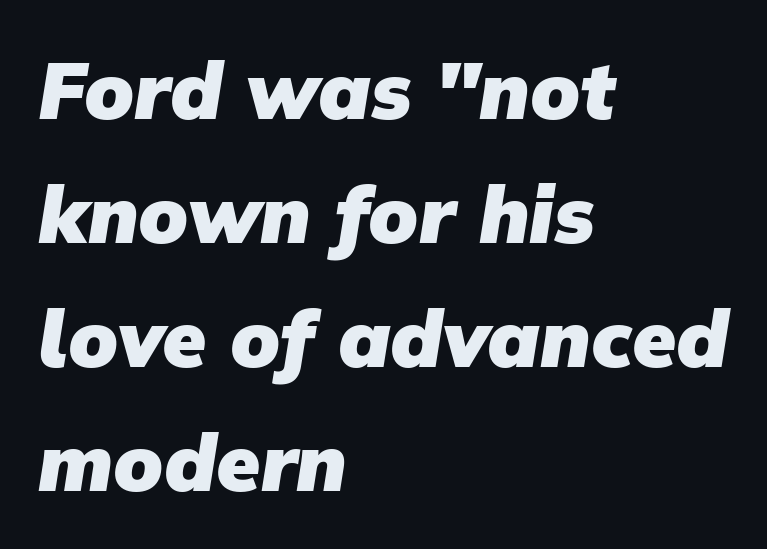
This is sans-serif lettering, the kind often seen on screens and signage. Students, note that the glyphs here touch the page at normal intervals. The designer left line spacing at the default. In CSS terms this would be text-align: left.
